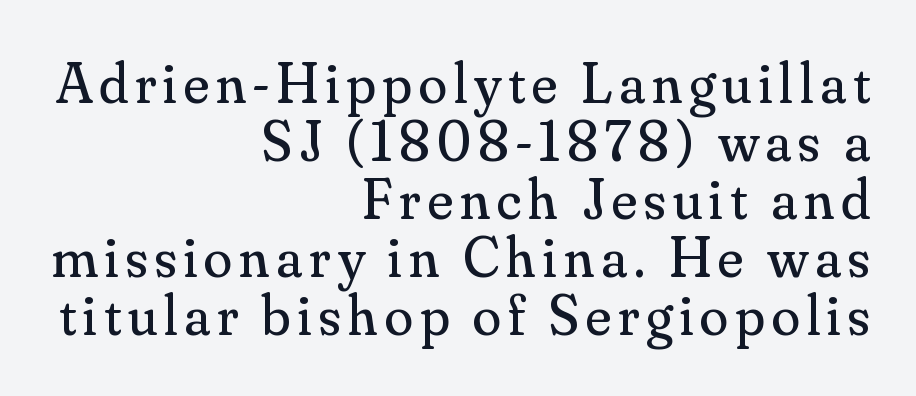
{"serif": "yes", "italic": "no", "bold": "no", "weight": "regular", "width": "normal", "stroke_contrast": "medium", "x_height": "small", "monospaced": "no", "underline": "no", "align": "right", "line_spacing": "tight", "line_spacing_ratio": 1.0, "glyph_px": 58}
